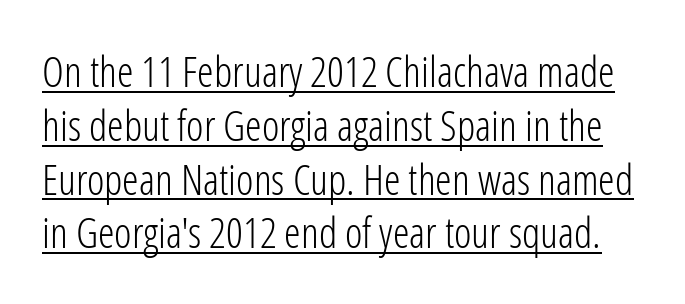
The image shows 42 px light, condensed sans-serif type, upright; set normal line spacing (1.28x), normal letter spacing, underlined; low stroke contrast and a medium x-height.
